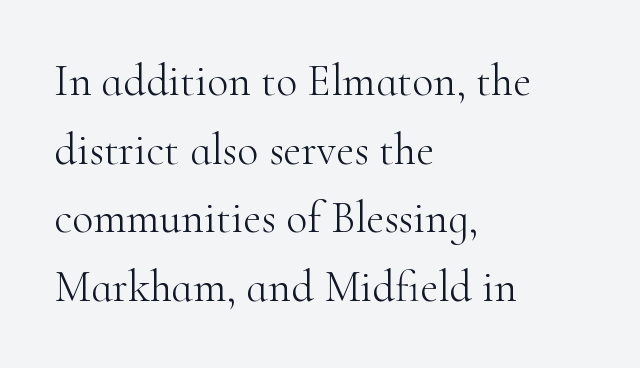
The image shows 44 px light serif type, upright; set left-aligned, normal line spacing (1.56x), normal letter spacing, not underlined; high stroke contrast and a small x-height.
